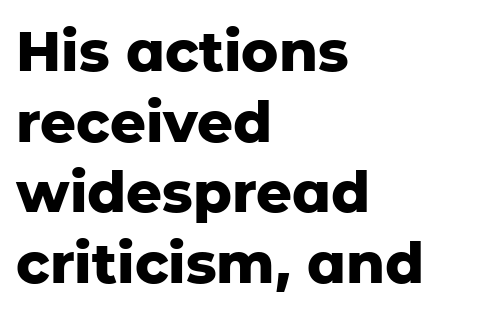
Is there much room between lines? A standard amount, neither cramped nor airy. The typesetting leans heavy: a genuine bold. Spacing verdict: proportional, widths tailored to each character. The passage is arranged the way most books set body copy — flush left. Compared with typical body copy, the letter spacing here is the same.
